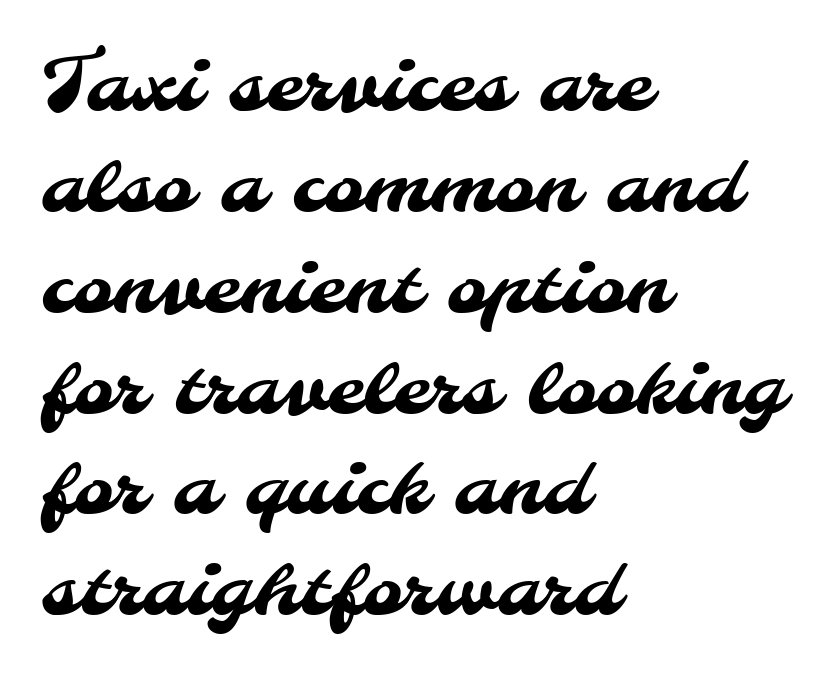
The text was rendered using a sans face with plain stroke endings. This sample has the flowing, uneven cadence of proportional lettering. Is the letter spacing exaggerated? No — it looks like the ordinary default. Rule under the text: the space is simply empty.
